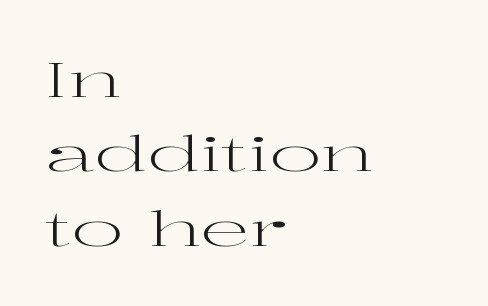
The image shows 49 px regular-weight, wide serif type, upright; set left-aligned, normal line spacing (1.52x), normal letter spacing, not underlined; high stroke contrast and a medium x-height.
